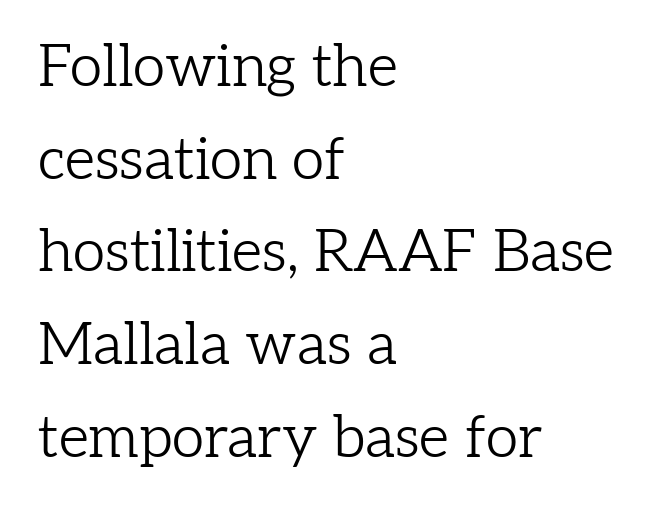
{"serif": "yes", "italic": "no", "bold": "no", "weight": "light", "width": "normal", "stroke_contrast": "low", "x_height": "medium", "monospaced": "no", "underline": "no", "align": "left", "line_spacing": "normal", "line_spacing_ratio": 1.57, "letter_spacing": "normal", "letter_spacing_em": 0.0, "glyph_px": 59}
